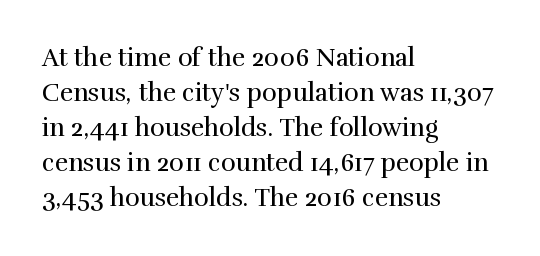
Nobody drew a line under any word here. The passage is arranged the way most books set body copy — flush left. Is the stroke heavy? The answer is a plain regular-or-lighter. Nobody touched the tracking dial on this one. A roman cut, with each character standing at attention. The space between consecutive lines is moderate.
